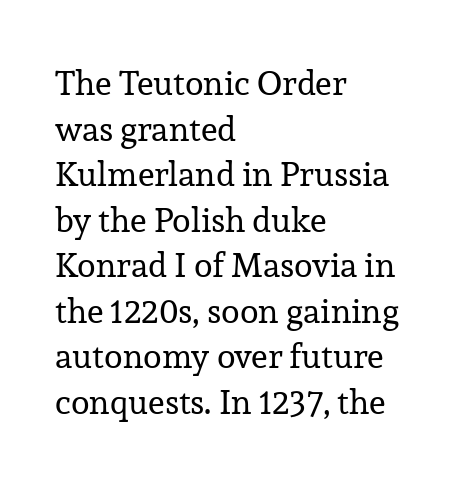
Q: Is the text bold? A: No.
Q: Is the text italic (slanted)? A: No, it is upright.
Q: Is the typeface a serif or a sans-serif typeface? A: Serif.
Q: Is the text underlined? A: No.
Q: How is the paragraph aligned? A: Left-aligned.
Q: Is the spacing between letters normal or unusually wide? A: Normal.
Q: Is the spacing between lines tight, normal or loose? A: Normal.
Q: Width (condensed, normal, or wide)? A: Normal.
Q: Stroke contrast? A: Low.
Q: x-height? A: Medium.
Q: Monospaced? A: No.
